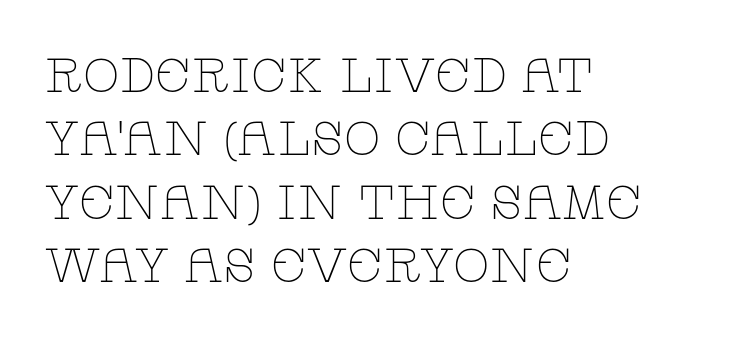
Serifs: yes, visible at the terminals of the letterforms. Casual observation: everything's shoved over to the left. A clean baseline with only descenders dipping below it. The face used here is rendered with its standard letterfit. In terms of leading, this rendering sits right in the middle. These lines were composed using upright roman letters.
